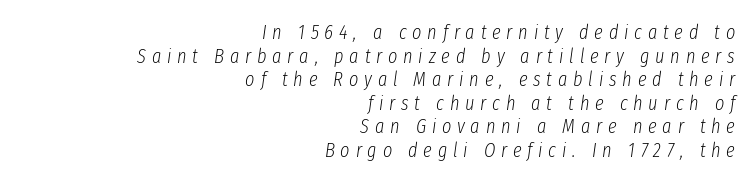
Q: Is the text bold? A: No.
Q: Is the text italic (slanted)? A: Yes, it leans right by about 8 degrees.
Q: Is the text underlined? A: No.
Q: How is the paragraph aligned? A: Right-aligned.
Q: Is the spacing between letters normal or unusually wide? A: Unusually wide.
